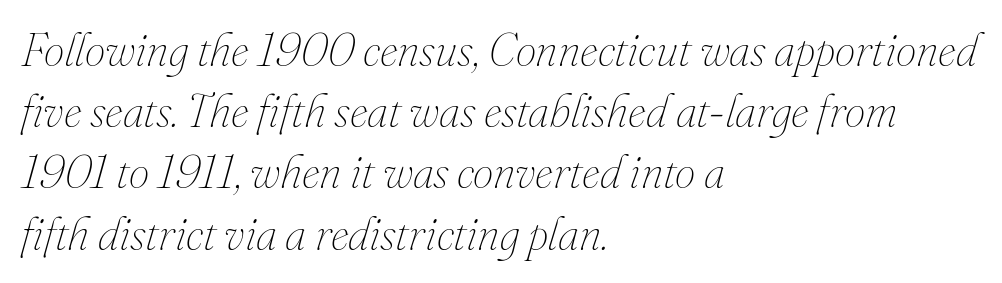
Letters have the restrained weight of plain body copy at most. Observe the ordinary spacing: letters are neighbours, not strangers. The space beneath each line is pristine and unruled. The rendering uses natural spacing where letterforms have individual widths. One-word summary of the alignment: left.
